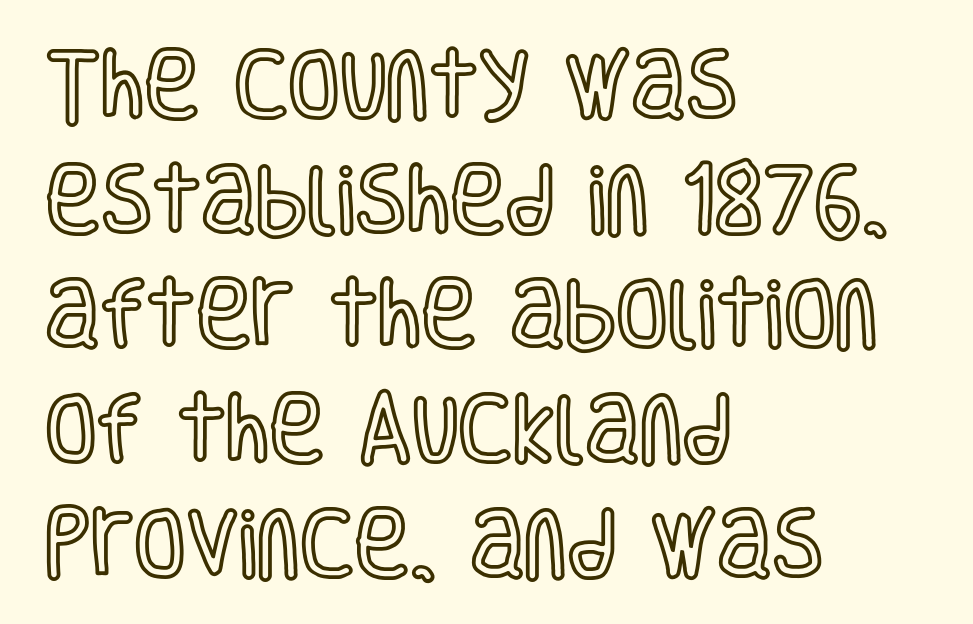
The paragraph has a hard left edge and a soft right edge. The gaps between neighbouring characters are ordinary and unremarkable. This sample keeps an unexceptional amount of space between lines. The lettering stays uniformly vertical, giving the passage a roman look. Here the designer chose a conventional face with non-uniform glyph widths.
